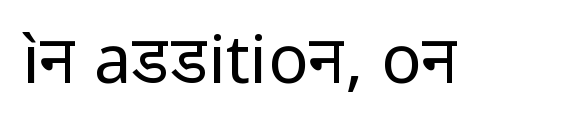
Q: Is the text bold? A: No.
Q: Is the text italic (slanted)? A: No, it is upright.
Q: Is the typeface a serif or a sans-serif typeface? A: Sans-serif.
Q: Is the text underlined? A: No.
Q: Is the spacing between letters normal or unusually wide? A: Normal.
Q: Width (condensed, normal, or wide)? A: Normal.
Q: Stroke contrast? A: Low.
Q: x-height? A: Medium.
Q: Monospaced? A: No.
